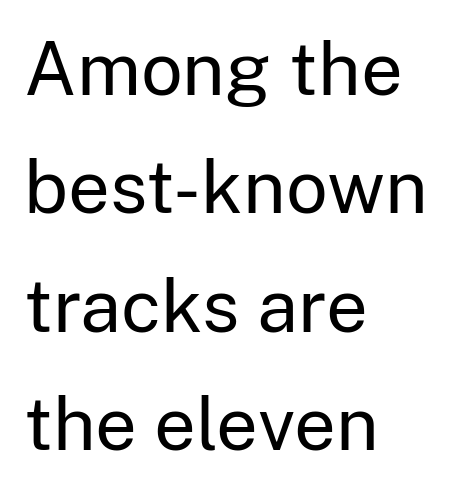
Default kerning and tracking; the words read as compact shapes. Look at the bottom of the vertical strokes: they stop flat, with no serifs. Counters stay open thanks to moderate or lighter strokes. These lines stack with their left ends in a neat column. These lines were composed using upright roman letters. The strip under each line holds only bare page.
